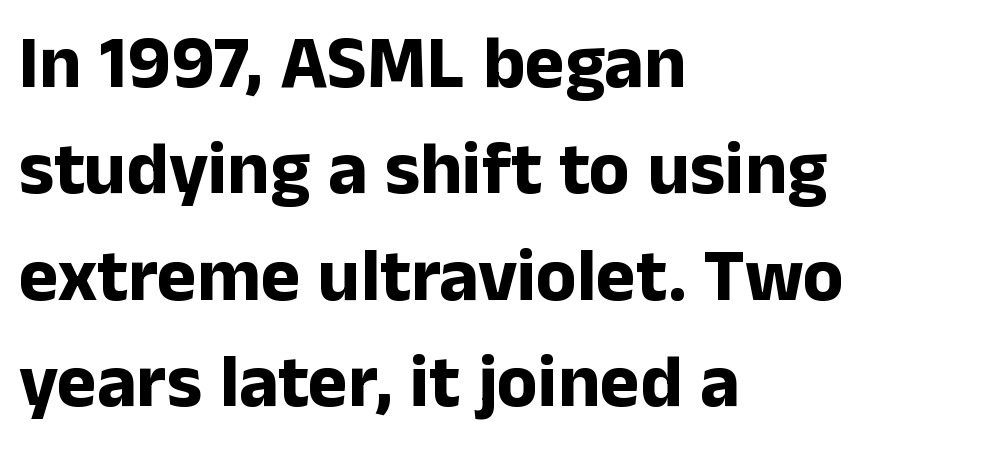
The image shows 75 px bold sans-serif type, upright; set left-aligned, normal line spacing (1.42x), normal letter spacing, not underlined; low stroke contrast and a medium x-height.
